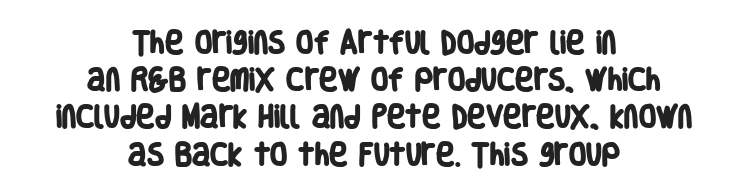
The image shows 25 px bold type; set centered, normal line spacing (1.49x), normal letter spacing, not underlined.
